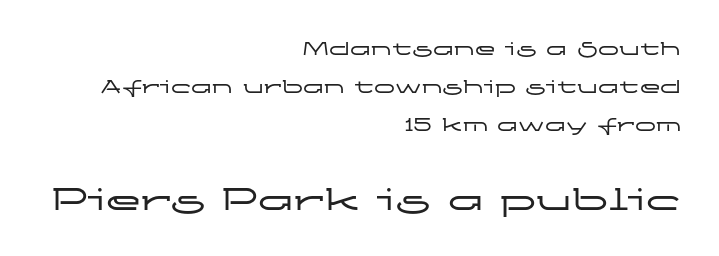
Q: Is the text italic (slanted)? A: No, it is upright.
Q: Is the typeface a serif or a sans-serif typeface? A: Sans-serif.
Q: Is the text underlined? A: No.
Q: How is the paragraph aligned? A: Right-aligned.
Q: Is the spacing between letters normal or unusually wide? A: Normal.
Q: Which block of text is set in a larger size, the first (top) or the second (bottom)? A: The second (bottom) one.
Q: Width (condensed, normal, or wide)? A: Wide.
Q: Stroke contrast? A: Low.
Q: x-height? A: Medium.
Q: Monospaced? A: No.
